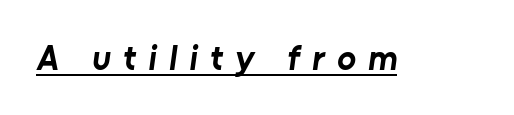
Q: Is the text bold? A: Yes.
Q: Is the typeface a serif or a sans-serif typeface? A: Sans-serif.
Q: Is the text underlined? A: Yes.
Q: Is the spacing between letters normal or unusually wide? A: Unusually wide.
Q: Width (condensed, normal, or wide)? A: Normal.
Q: Stroke contrast? A: Low.
Q: x-height? A: Medium.
Q: Monospaced? A: No.
